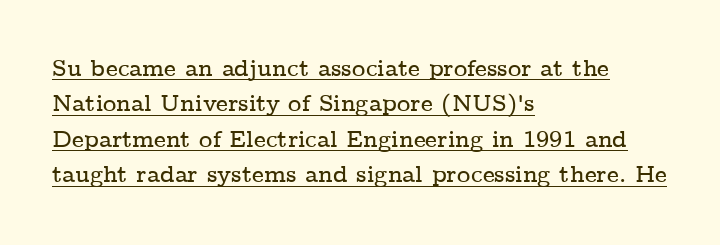
The image shows 23 px text type, upright; set left-aligned, normal line spacing (1.54x), normal letter spacing, underlined.
